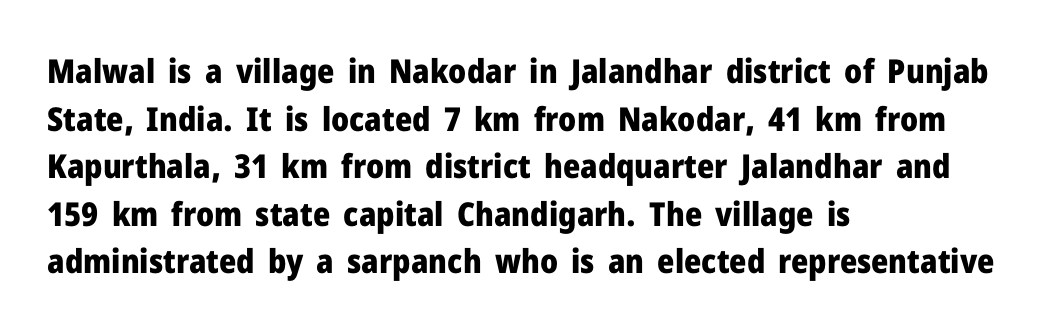
Every letter is thick-stroked: bold, no question. Nope, no serifs anywhere on these letters. The foot of each line stays bare and open. What's the leading like? Ordinary, nothing unusual. The passage shown is typed in a proportional face where columns would drift. Rendered with straight, roman letterforms.
